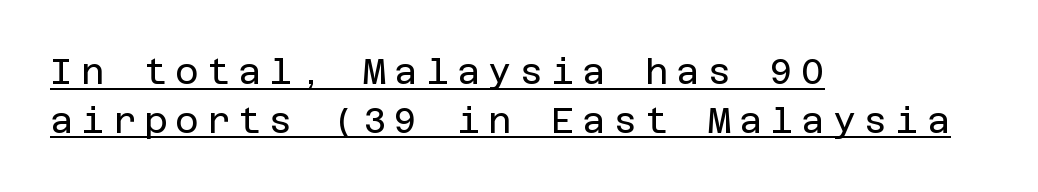
The image shows 36 px regular-weight sans-serif type, upright; set left-aligned, normal line spacing (1.35x), unusually wide letter spacing (+0.22 em), underlined; low stroke contrast and a large x-height.
